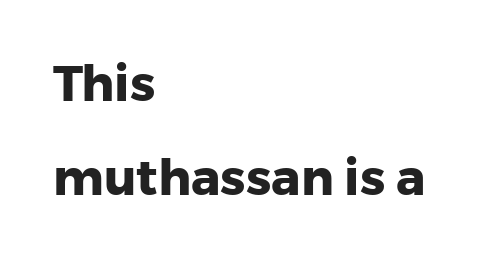
{"serif": "no", "italic": "no", "bold": "yes", "weight": "heavy", "width": "normal", "stroke_contrast": "low", "x_height": "medium", "monospaced": "no", "underline": "no", "align": "left", "line_spacing": "loose", "line_spacing_ratio": 1.91, "letter_spacing": "normal", "letter_spacing_em": 0.0, "glyph_px": 49}
